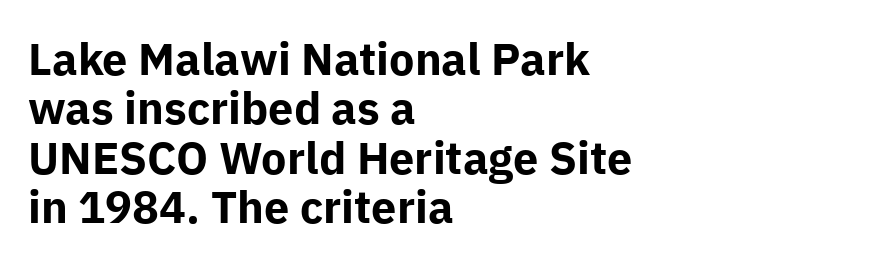
Q: Is the text bold? A: Yes.
Q: Is the text italic (slanted)? A: No, it is upright.
Q: Is the typeface a serif or a sans-serif typeface? A: Sans-serif.
Q: Is the text underlined? A: No.
Q: How is the paragraph aligned? A: Left-aligned.
Q: Is the spacing between letters normal or unusually wide? A: Normal.
Q: Is the spacing between lines tight, normal or loose? A: Tight.
Q: Width (condensed, normal, or wide)? A: Normal.
Q: Stroke contrast? A: Low.
Q: x-height? A: Medium.
Q: Monospaced? A: No.
